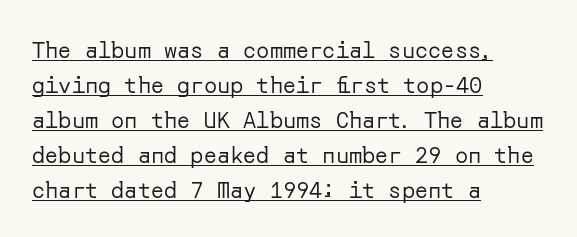
{"italic": "no", "bold": "no", "underline": "yes", "align": "left", "line_spacing": "normal", "line_spacing_ratio": 1.59, "letter_spacing": "normal", "letter_spacing_em": 0.0, "glyph_px": 22}
